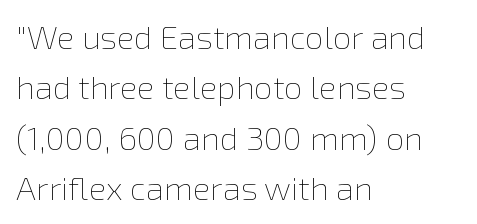
Q: Is the text bold? A: No.
Q: Is the text italic (slanted)? A: No, it is upright.
Q: Is the text underlined? A: No.
Q: How is the paragraph aligned? A: Left-aligned.
Q: Is the spacing between letters normal or unusually wide? A: Normal.
Q: Is the spacing between lines tight, normal or loose? A: Normal.
Q: Width (condensed, normal, or wide)? A: Normal.
Q: x-height? A: Medium.
Q: Monospaced? A: No.
